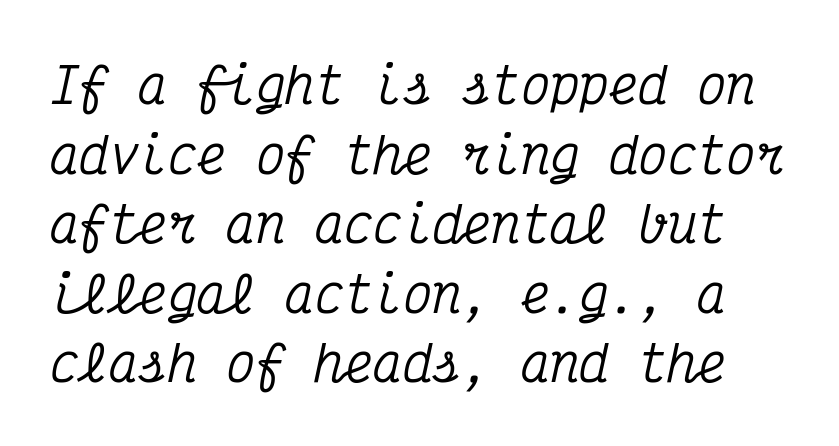
{"serif": "yes", "italic": "yes", "lean": "right", "slant_degrees": 12, "width": "condensed", "stroke_contrast": "medium", "x_height": "medium", "monospaced": "yes", "underline": "no", "line_spacing": "normal", "line_spacing_ratio": 1.42, "letter_spacing": "normal", "letter_spacing_em": 0.0, "glyph_px": 49}
